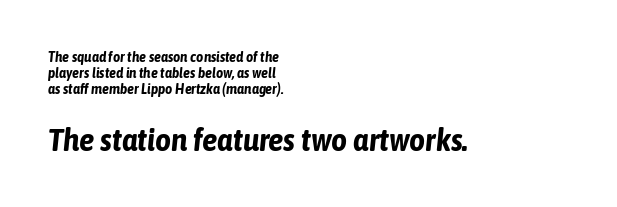
{"italic": "yes", "lean": "right", "slant_degrees": 6, "bold": "yes", "weight": "bold", "width": "condensed", "stroke_contrast": "low", "x_height": "medium", "monospaced": "no", "underline": "no", "align": "left", "line_spacing": "tight", "line_spacing_ratio": 1.14, "letter_spacing": "normal", "letter_spacing_em": 0.0, "larger_block": "second", "size_ratio": 2.21, "glyph_px": 31}
